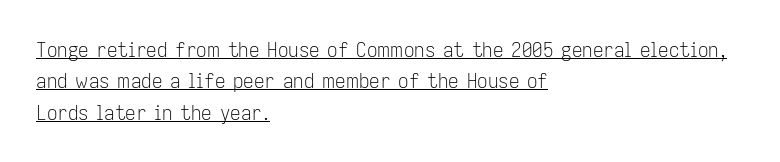
Posture: straight, roman, zero tilt. The specimen includes a rule beneath the text block's lines. A typesetter would call this leading conventional body-copy spacing. The letters sit at their default tracking, neither squeezed nor spread.
